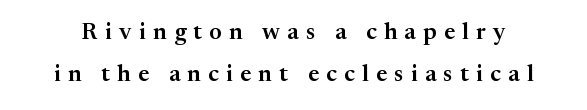
{"italic": "no", "underline": "no", "line_spacing_ratio": 1.81, "letter_spacing": "wide", "letter_spacing_em": 0.32, "glyph_px": 23}
